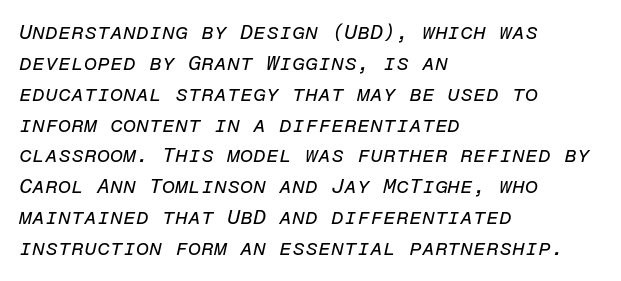
Regarding leading, the lines here are spaced in the standard way. Summary of weight: not heavy and not bold. Layout note: lines flush left. Posture: slanted. The passage shown is not underscored anywhere. The line texture is even and compact thanks to regular tracking.
